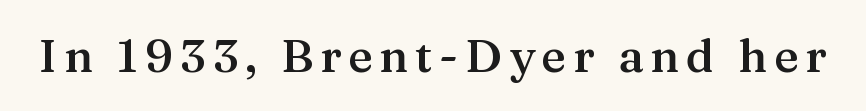
The image shows 46 px semibold serif type, upright; set not underlined; medium stroke contrast and a medium x-height.
